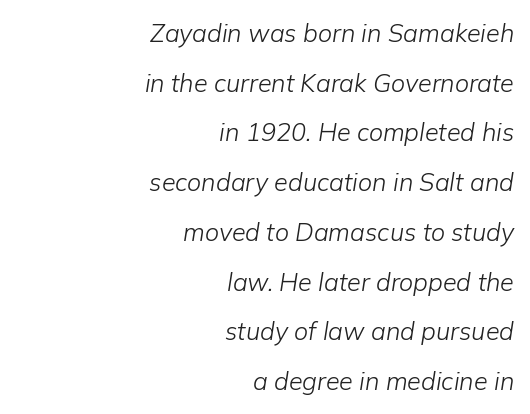
You can tell it's italic because the verticals aren't actually vertical. The horizontal fit of the characters is conventional and even. Teacher's note: observe the even right margin — that is flush-right alignment. The specimen omits any rule beneath the text block's lines. These glyphs show unthickened strokes, regular width or finer.
